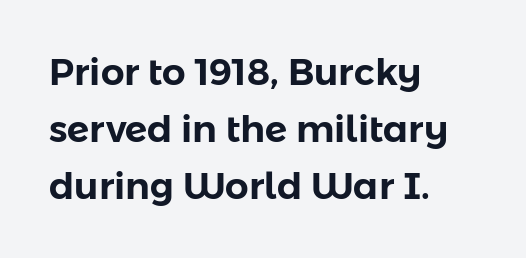
{"serif": "no", "italic": "no", "width": "normal", "stroke_contrast": "low", "x_height": "medium", "monospaced": "no", "underline": "no", "align": "left", "line_spacing": "normal", "line_spacing_ratio": 1.54, "letter_spacing": "normal", "letter_spacing_em": 0.0, "glyph_px": 37}
